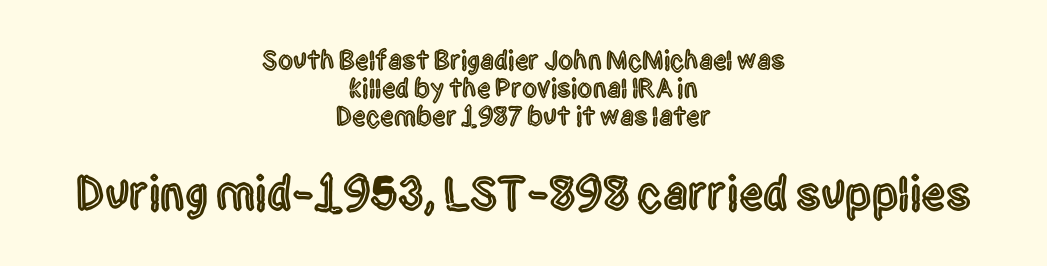
Nope, not italic — everything's standing straight. Here the second block reads like a headline and the first like body copy. The rendering uses natural spacing where letterforms have individual widths. The space directly below the letters is spotless. Check where the strokes stop: nothing finishes them off — pure sans.
